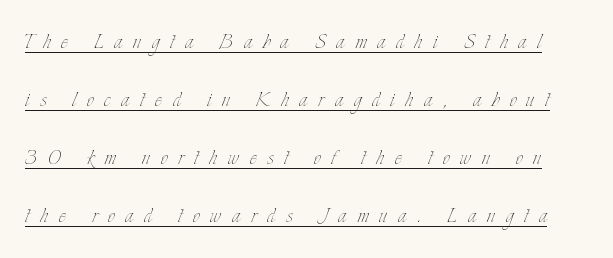
Q: Is the text bold? A: No.
Q: Is the text italic (slanted)? A: Yes.
Q: Is the text underlined? A: Yes.
Q: Is the spacing between letters normal or unusually wide? A: Unusually wide.
Q: Is the spacing between lines tight, normal or loose? A: Loose.
